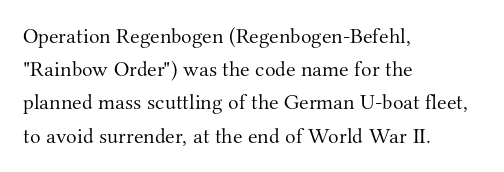
{"italic": "no", "bold": "no", "underline": "no", "align": "left", "line_spacing": "normal", "line_spacing_ratio": 1.51, "letter_spacing": "normal", "letter_spacing_em": 0.0, "glyph_px": 22}
